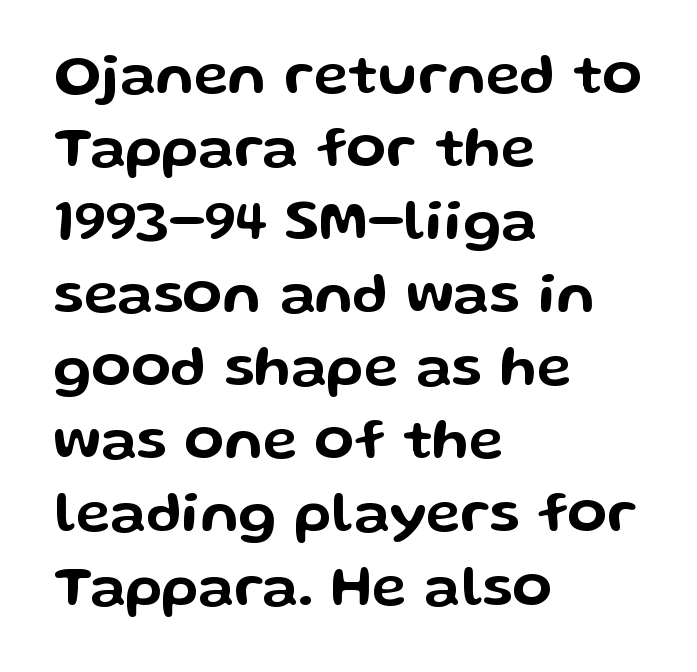
Decoration check: the copy has no underline. Leading: standard. Type style note: lacks serifs. The lines are quadded left. The rendering keeps characters at their native spacing.
